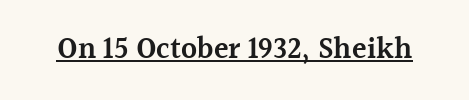
Q: Is the text bold? A: Semi-bold.
Q: Is the text italic (slanted)? A: No, it is upright.
Q: Is the typeface a serif or a sans-serif typeface? A: Serif.
Q: Is the text underlined? A: Yes.
Q: Is the spacing between letters normal or unusually wide? A: Normal.
Q: Width (condensed, normal, or wide)? A: Normal.
Q: x-height? A: Medium.
Q: Monospaced? A: No.
